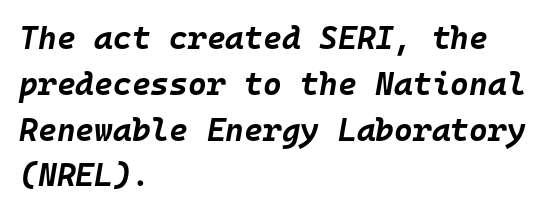
Caption: bold face, heavy strokes. You could count columns in this text — the font is strictly monospaced. It's the slanting kind of type. The passage shown has conventional tracking throughout. The lines sit at an ordinary, default distance from one another.
